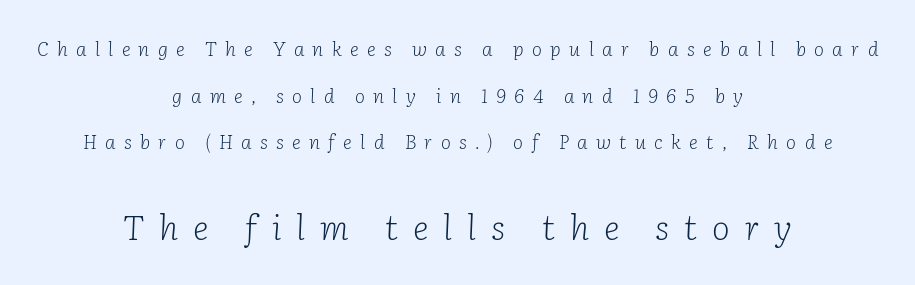
Q: Is the text bold? A: No.
Q: Is the text italic (slanted)? A: Yes, it leans right by about 2 degrees.
Q: Is the typeface a serif or a sans-serif typeface? A: Serif.
Q: Is the text underlined? A: No.
Q: How is the paragraph aligned? A: Centered.
Q: Is the spacing between letters normal or unusually wide? A: Unusually wide.
Q: Is the spacing between lines tight, normal or loose? A: Loose.
Q: Which block of text is set in a larger size, the first (top) or the second (bottom)? A: The second (bottom) one.
Q: Width (condensed, normal, or wide)? A: Normal.
Q: Stroke contrast? A: Low.
Q: x-height? A: Medium.
Q: Monospaced? A: No.
